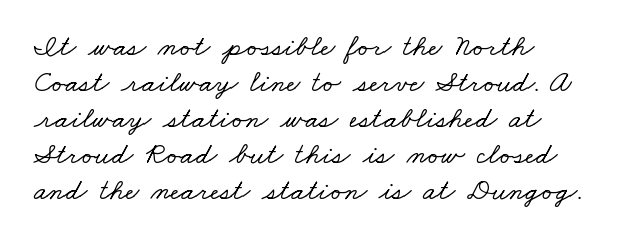
Q: Is the typeface a serif or a sans-serif typeface? A: Serif.
Q: Is the text underlined? A: No.
Q: How is the paragraph aligned? A: Left-aligned.
Q: Is the spacing between letters normal or unusually wide? A: Normal.
Q: Width (condensed, normal, or wide)? A: Wide.
Q: Stroke contrast? A: Low.
Q: x-height? A: Small.
Q: Monospaced? A: No.
